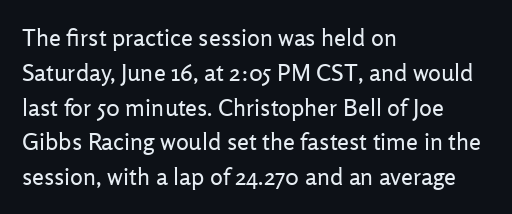
{"italic": "no", "bold": "no", "underline": "no", "align": "left", "line_spacing": "normal", "line_spacing_ratio": 1.45, "letter_spacing": "normal", "letter_spacing_em": 0.0, "glyph_px": 24}
